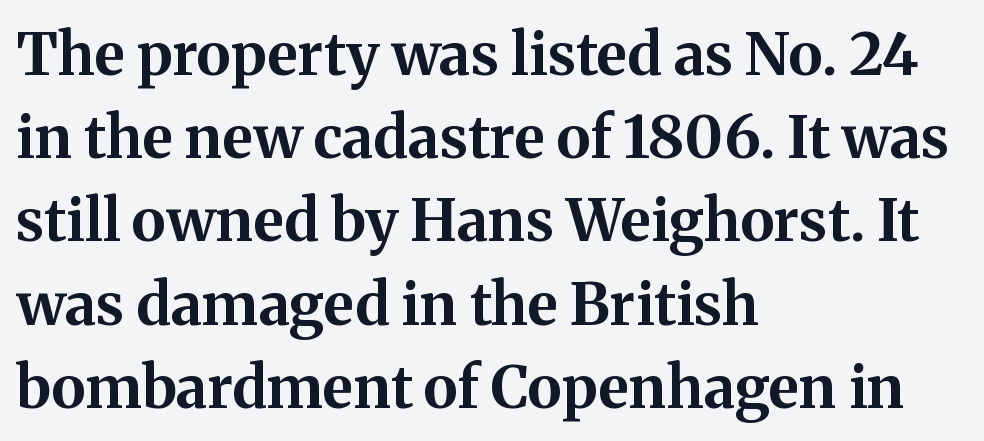
Q: Is the text bold? A: Yes.
Q: Is the text italic (slanted)? A: No, it is upright.
Q: Is the typeface a serif or a sans-serif typeface? A: Serif.
Q: Is the text underlined? A: No.
Q: How is the paragraph aligned? A: Left-aligned.
Q: Is the spacing between letters normal or unusually wide? A: Normal.
Q: Is the spacing between lines tight, normal or loose? A: Normal.
Q: Width (condensed, normal, or wide)? A: Normal.
Q: Stroke contrast? A: Medium.
Q: x-height? A: Medium.
Q: Monospaced? A: No.
